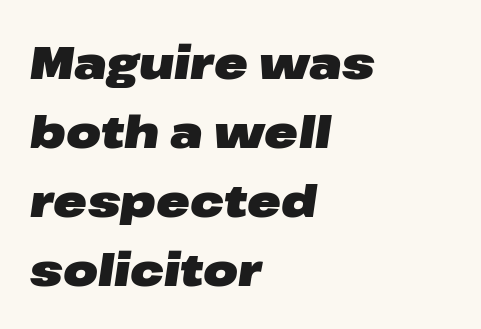
Q: Is the text bold? A: Yes.
Q: Is the text italic (slanted)? A: Yes, it leans right by about 8 degrees.
Q: Is the text underlined? A: No.
Q: How is the paragraph aligned? A: Left-aligned.
Q: Is the spacing between letters normal or unusually wide? A: Normal.
Q: Is the spacing between lines tight, normal or loose? A: Normal.
Q: Width (condensed, normal, or wide)? A: Wide.
Q: Stroke contrast? A: Low.
Q: x-height? A: Medium.
Q: Monospaced? A: No.
